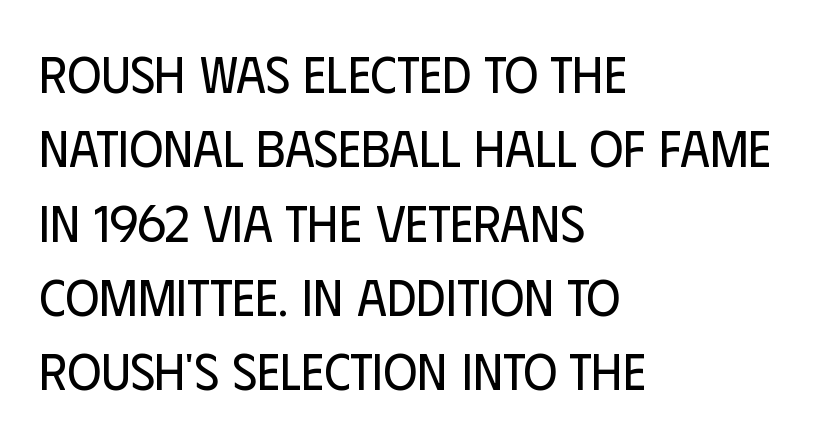
Q: Is the text bold? A: No.
Q: Is the text italic (slanted)? A: No, it is upright.
Q: Is the typeface a serif or a sans-serif typeface? A: Sans-serif.
Q: Is the text underlined? A: No.
Q: How is the paragraph aligned? A: Left-aligned.
Q: Is the spacing between letters normal or unusually wide? A: Normal.
Q: Is the spacing between lines tight, normal or loose? A: Normal.
Q: Width (condensed, normal, or wide)? A: Condensed.
Q: Stroke contrast? A: Low.
Q: x-height? A: Large.
Q: Monospaced? A: No.
